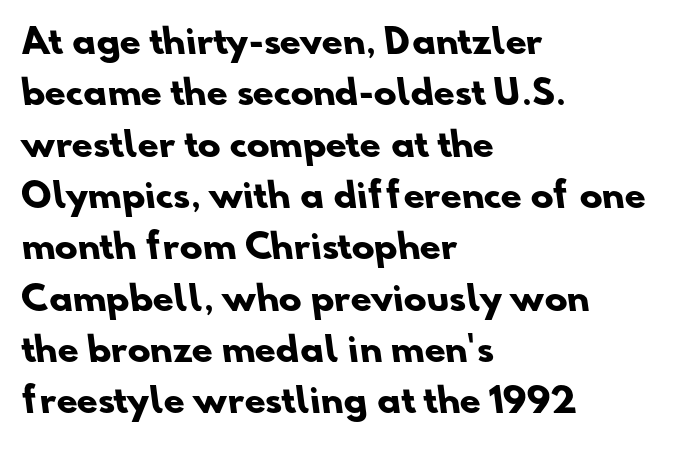
Q: Is the text bold? A: Yes.
Q: Is the typeface a serif or a sans-serif typeface? A: Sans-serif.
Q: Is the text underlined? A: No.
Q: How is the paragraph aligned? A: Left-aligned.
Q: Is the spacing between letters normal or unusually wide? A: Normal.
Q: Is the spacing between lines tight, normal or loose? A: Normal.
Q: Width (condensed, normal, or wide)? A: Normal.
Q: Stroke contrast? A: Low.
Q: x-height? A: Small.
Q: Monospaced? A: No.
